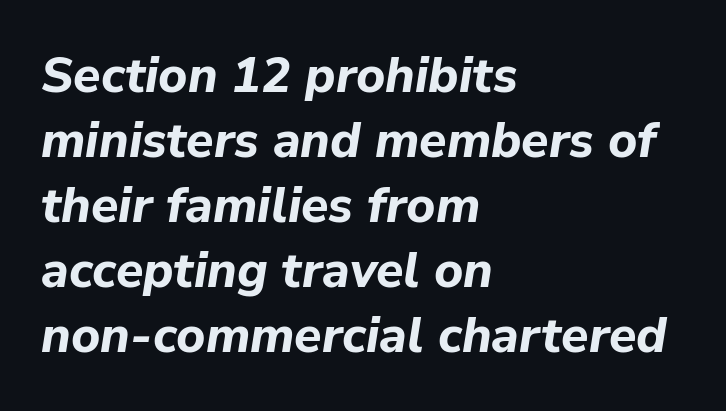
Spacing verdict: proportional, widths tailored to each character. Here the glyphs are tracked normally, forming tight word shapes. Letters rest on an invisible, unmarked baseline. Casual observation: everything's shoved over to the left. Plenty of ink on the page — the face is bold.
